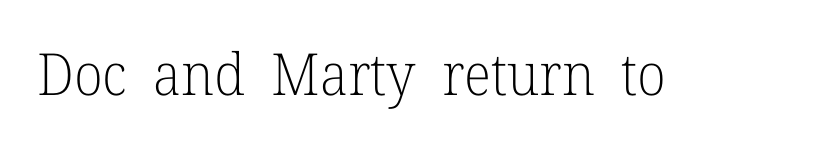
The weight would be labelled regular, book, light, or lighter still. Clear beneath every line of the passage. Characters remain perfectly vertical along every line. Each letter's strokes conclude with small projecting serifs. The letters sit at their default tracking, neither squeezed nor spread. Character widths vary here, with narrow letters taking less room than wide ones.
